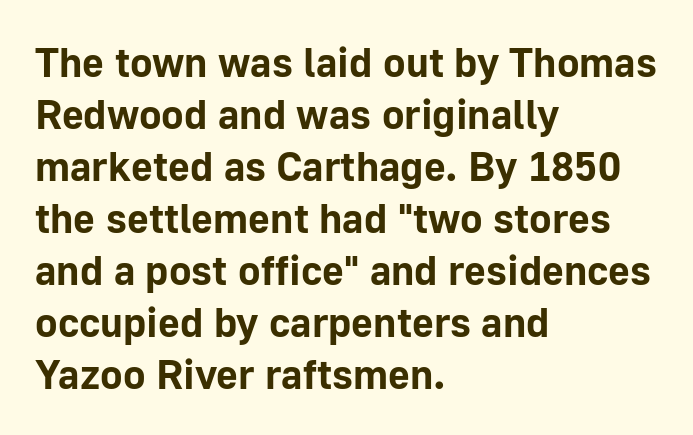
Unlike italic type, these characters show no tilt at all. The glyphs in this specimen are sans serif. Notice how the passage keeps a crisp vertical edge on the left only. Heft: maximum for text — a bold. Do the characters align in a grid? No, the font is proportional. A typesetter would call this zero additional tracking.
